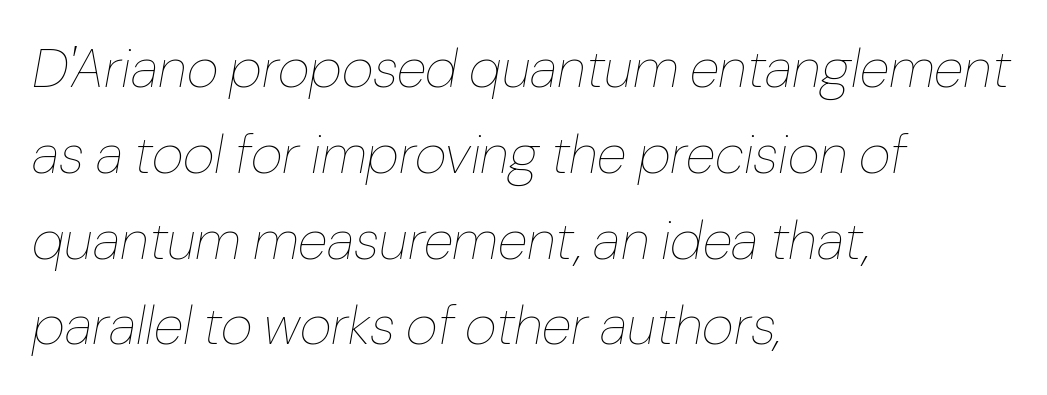
Q: Is the text bold? A: No.
Q: Is the text italic (slanted)? A: Yes, it leans right by about 10 degrees.
Q: Is the text underlined? A: No.
Q: How is the paragraph aligned? A: Left-aligned.
Q: Is the spacing between letters normal or unusually wide? A: Normal.
Q: Is the spacing between lines tight, normal or loose? A: Normal.
Q: Width (condensed, normal, or wide)? A: Normal.
Q: Stroke contrast? A: Low.
Q: x-height? A: Medium.
Q: Monospaced? A: No.
